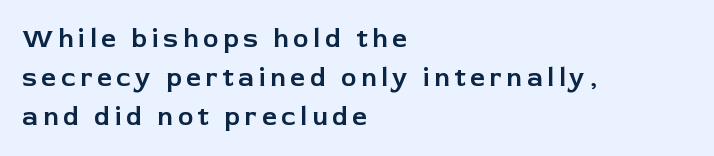
Words float on clear page, feet unadorned. Ascenders rise straight up at ninety degrees. Casual observation: everything's shoved over to the left. The line-height multiplier appears to be the usual default.
